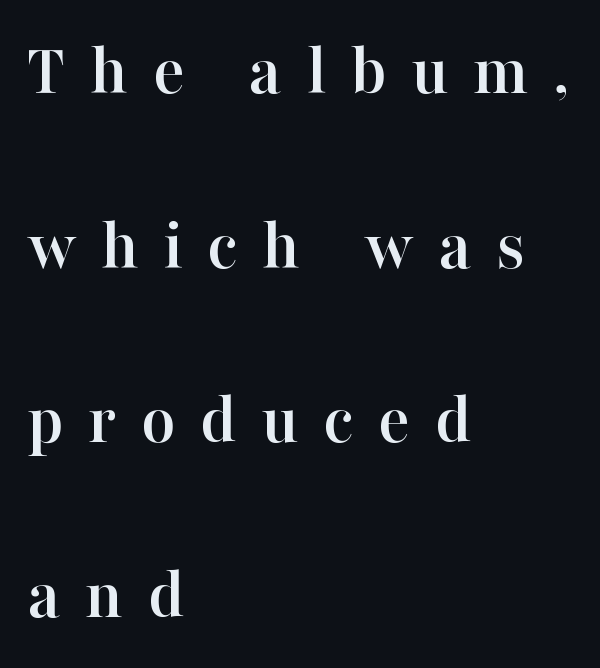
The image shows 74 px serif type, upright; set left-aligned, loose line spacing (2.36x), unusually wide letter spacing (+0.33 em), not underlined; high stroke contrast and a medium x-height.
